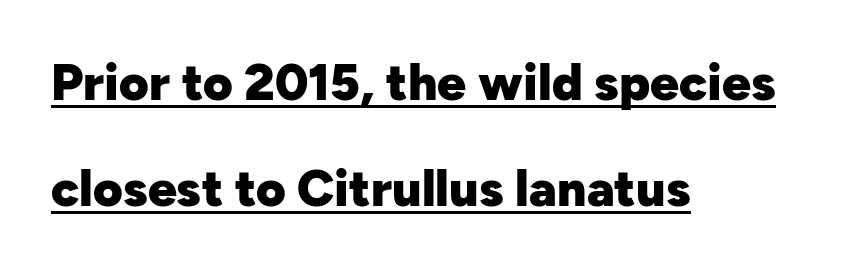
The image shows 51 px heavy sans-serif type, upright; set left-aligned, loose line spacing (2.07x), normal letter spacing, underlined; low stroke contrast and a medium x-height.
